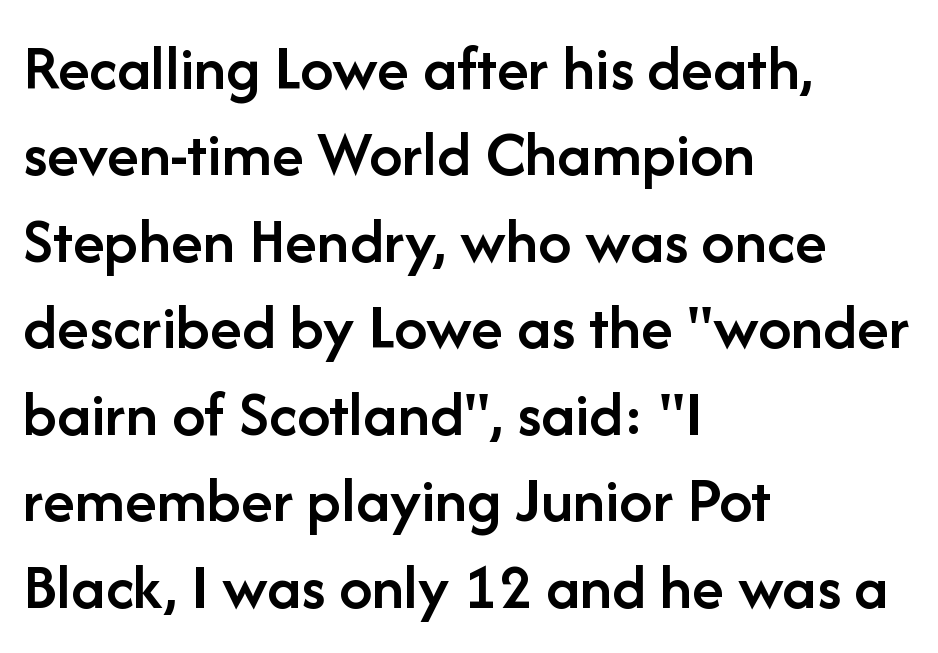
The image shows 66 px semibold sans-serif type, upright; set left-aligned, normal line spacing (1.31x), normal letter spacing, not underlined; low stroke contrast and a medium x-height.
